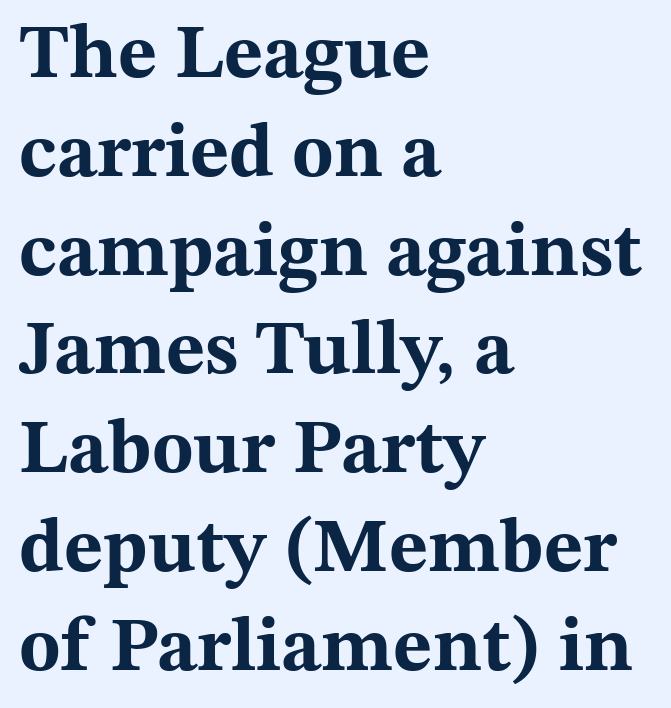
Q: Is the text bold? A: Yes.
Q: Is the text italic (slanted)? A: No, it is upright.
Q: Is the typeface a serif or a sans-serif typeface? A: Serif.
Q: Is the text underlined? A: No.
Q: How is the paragraph aligned? A: Left-aligned.
Q: Is the spacing between letters normal or unusually wide? A: Normal.
Q: Is the spacing between lines tight, normal or loose? A: Normal.
Q: Width (condensed, normal, or wide)? A: Wide.
Q: Stroke contrast? A: Medium.
Q: x-height? A: Medium.
Q: Monospaced? A: No.
